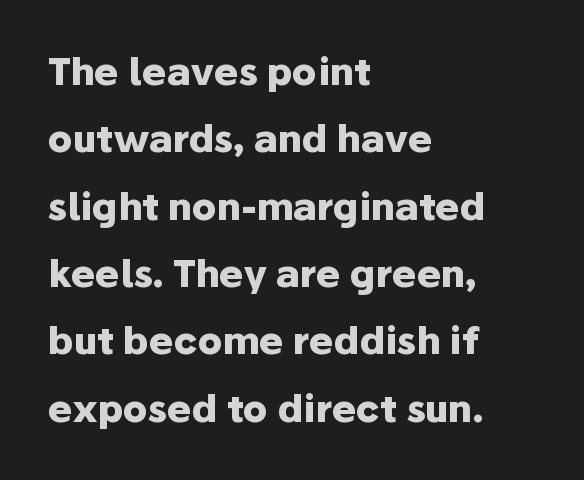
{"serif": "no", "italic": "no", "bold": "yes", "weight": "heavy", "width": "normal", "stroke_contrast": "low", "x_height": "medium", "monospaced": "no", "underline": "no", "align": "left", "line_spacing_ratio": 1.82, "letter_spacing": "normal", "letter_spacing_em": 0.0, "glyph_px": 37}
